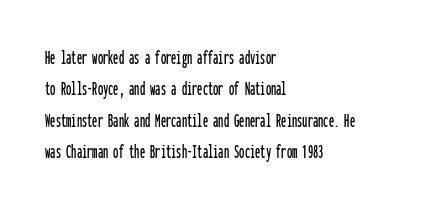
The compositor pushed each line to the left boundary. The designer left line spacing at the default. The rendering keeps characters at their native spacing. No italicization has been applied; the sample stays upright. Clear beneath every line of the passage.
